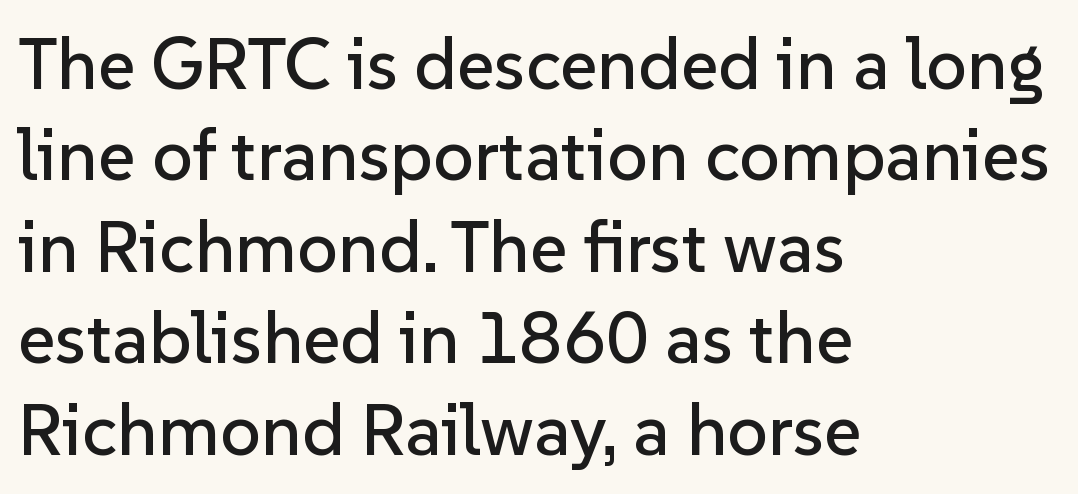
{"serif": "no", "italic": "no", "width": "normal", "stroke_contrast": "low", "x_height": "medium", "monospaced": "no", "underline": "no", "align": "left", "line_spacing": "normal", "line_spacing_ratio": 1.27, "letter_spacing": "normal", "letter_spacing_em": 0.0, "glyph_px": 72}
